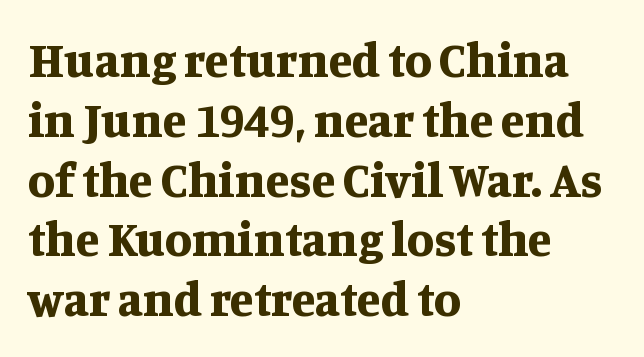
Q: Is the text bold? A: Yes.
Q: Is the text italic (slanted)? A: No, it is upright.
Q: Is the typeface a serif or a sans-serif typeface? A: Serif.
Q: Is the text underlined? A: No.
Q: How is the paragraph aligned? A: Left-aligned.
Q: Is the spacing between letters normal or unusually wide? A: Normal.
Q: Width (condensed, normal, or wide)? A: Normal.
Q: Stroke contrast? A: Medium.
Q: x-height? A: Large.
Q: Monospaced? A: No.
